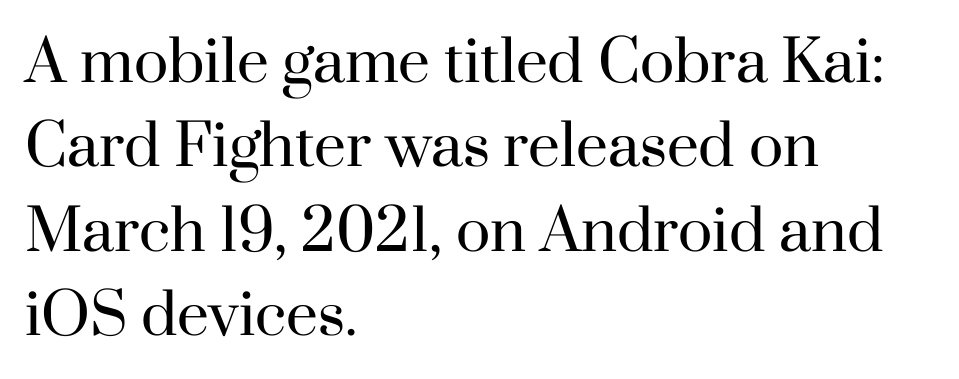
Q: Is the text bold? A: No.
Q: Is the text italic (slanted)? A: No, it is upright.
Q: Is the typeface a serif or a sans-serif typeface? A: Serif.
Q: Is the text underlined? A: No.
Q: How is the paragraph aligned? A: Left-aligned.
Q: Is the spacing between letters normal or unusually wide? A: Normal.
Q: Is the spacing between lines tight, normal or loose? A: Normal.
Q: Width (condensed, normal, or wide)? A: Normal.
Q: Stroke contrast? A: High.
Q: x-height? A: Small.
Q: Monospaced? A: No.
